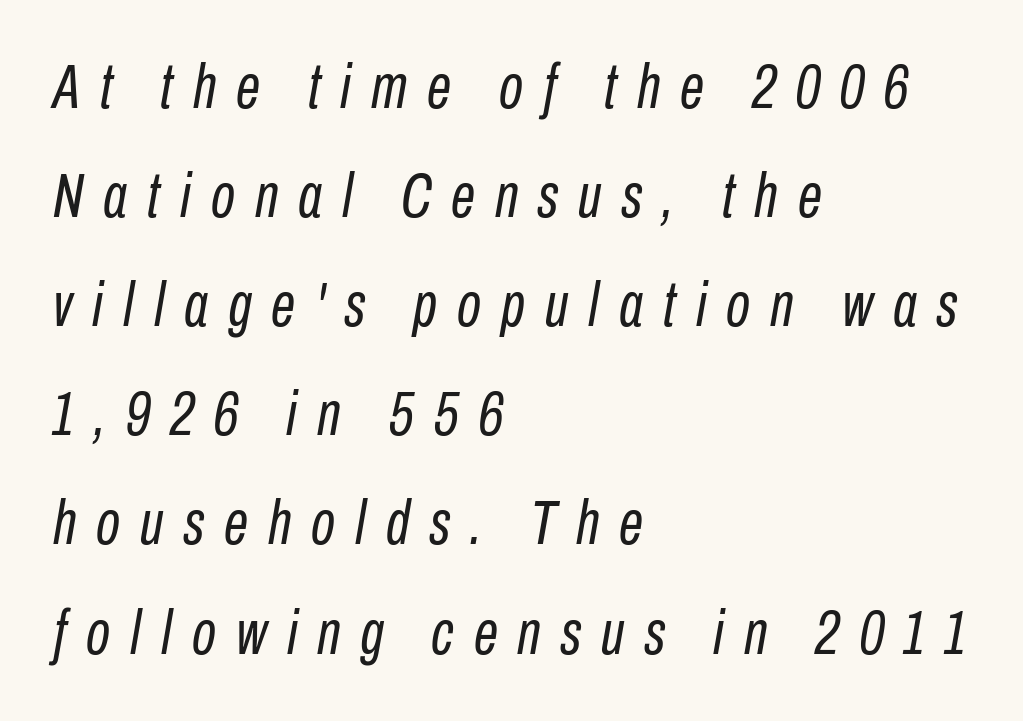
The image shows 62 px regular-weight, condensed type, italic (leaning right); set left-aligned, line spacing 1.76x, unusually wide letter spacing (+0.32 em), not underlined; low stroke contrast and a medium x-height.
